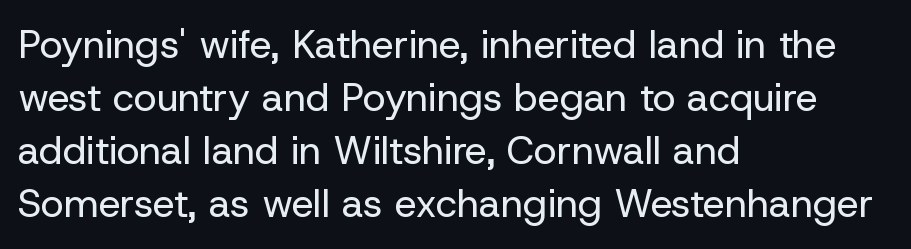
{"serif": "no", "italic": "no", "bold": "no", "weight": "regular", "width": "normal", "stroke_contrast": "low", "x_height": "medium", "monospaced": "no", "underline": "no", "align": "left", "line_spacing": "normal", "line_spacing_ratio": 1.36, "letter_spacing": "normal", "letter_spacing_em": 0.0, "glyph_px": 39}
